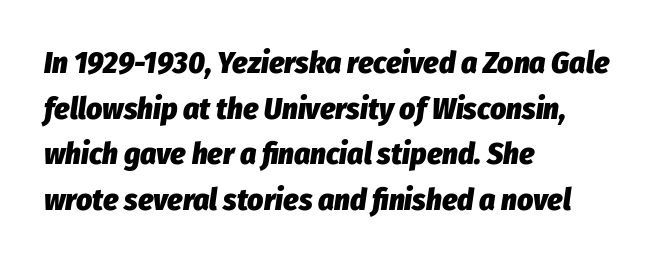
The image shows 31 px heavy, condensed type, italic (leaning right); set left-aligned, normal line spacing (1.47x), normal letter spacing, not underlined; low stroke contrast and a medium x-height.
